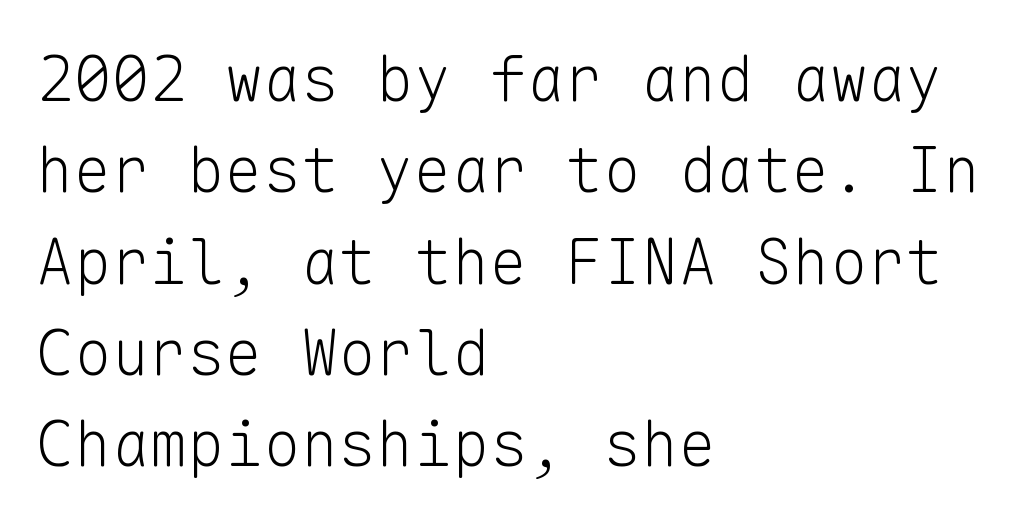
The rendering shows plain stroke endings on the letterforms — a sans-serif design. Any mark beneath the type? The region is blank. Fixed-width glyphs throughout — classic coding-font behaviour. Quick note: not italic, upright. Vertically, the passage feels balanced, rows spaced as you'd expect. Is the block centered? No — it sits flush against the left margin.
